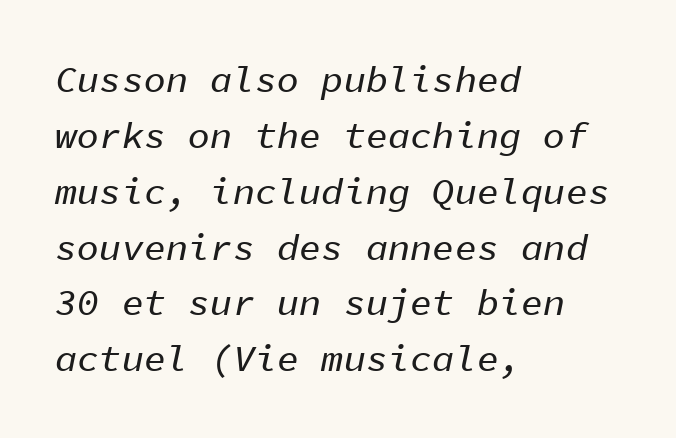
The rendering uses typewriter-style spacing with identical character cells. Between one letter and the next there's only the usual sliver of space. Quick note: underline off. The rendering anchors every line to the left-hand side. The specimen reads as italic at a glance. Successive baselines arrive at the customary interval.
